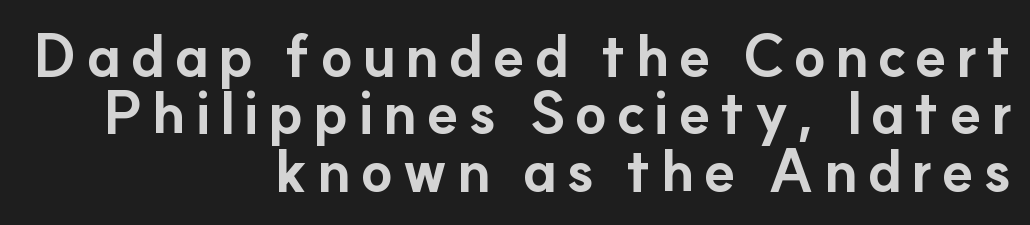
{"serif": "no", "italic": "no", "bold": "yes", "weight": "bold", "width": "normal", "stroke_contrast": "low", "x_height": "small", "monospaced": "no", "underline": "no", "align": "right", "line_spacing": "tight", "line_spacing_ratio": 0.99, "glyph_px": 58}
